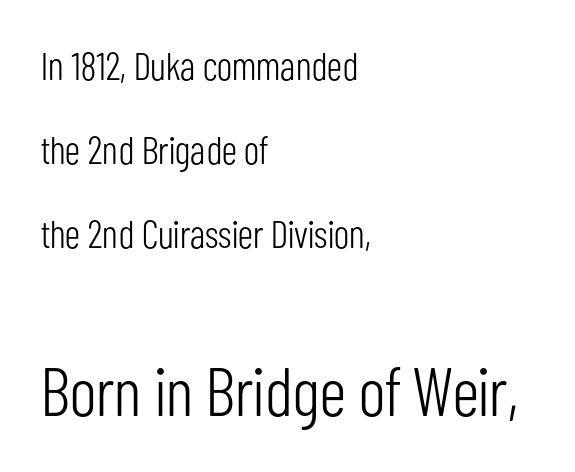
Type size steps up from the first block to the second. Each letter keeps its own natural width here, so spacing adapts to shape. Ascenders rise straight up at ninety degrees. The paragraph shown leans on its left margin. No letter is thick-stroked: the sample isn't bold. The passage shown stacks its lines with a broad gap.
